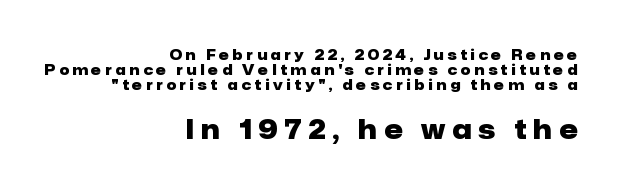
The image shows 26 px bold type, upright; set right-aligned, tight line spacing (1.08x), unusually wide letter spacing (+0.27 em), not underlined; the second (bottom) block is 1.86x larger.
